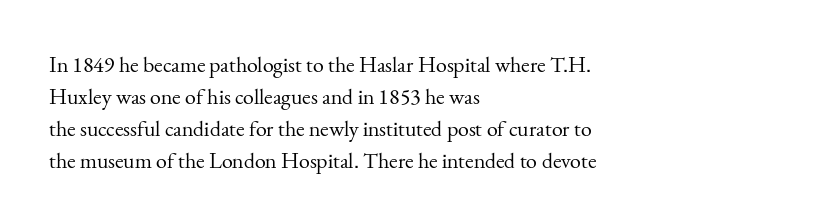
The image shows 22 px text type, upright; set left-aligned, normal line spacing (1.45x), normal letter spacing, not underlined.
